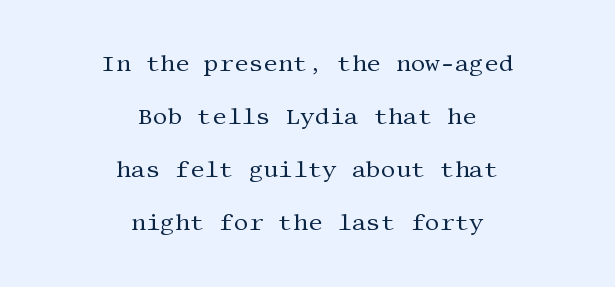
Q: Is the text bold? A: No.
Q: Is the text italic (slanted)? A: No, it is upright.
Q: Is the text underlined? A: No.
Q: How is the paragraph aligned? A: Centered.
Q: Is the spacing between letters normal or unusually wide? A: Normal.
Q: Is the spacing between lines tight, normal or loose? A: Loose.
